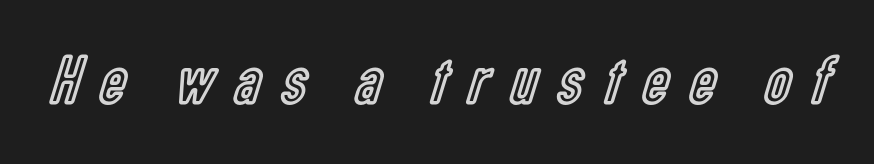
{"width": "condensed", "x_height": "medium", "monospaced": "no", "underline": "no", "letter_spacing": "wide", "letter_spacing_em": 0.31, "glyph_px": 70}
